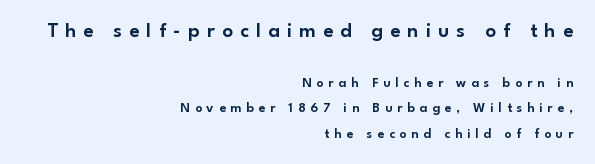
{"italic": "no", "underline": "no", "align": "right", "line_spacing_ratio": 1.82, "letter_spacing": "wide", "letter_spacing_em": 0.34, "larger_block": "first", "size_ratio": 1.5, "glyph_px": 21}
